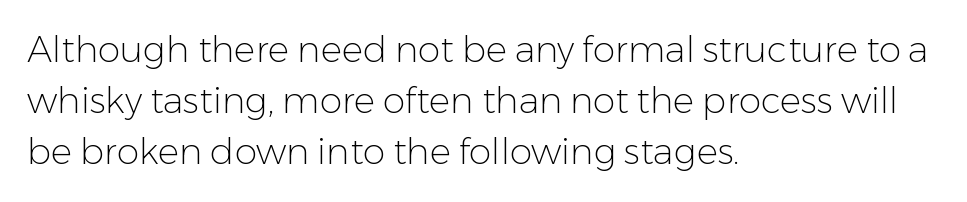
The font family rendered here belongs to the sans-serif group. The line-height multiplier appears to be the usual default. Tracking value appears to be zero — textbook default spacing. Character widths vary here, with narrow letters taking less room than wide ones. Every row of glyphs begins at an identical x-position on the left.
